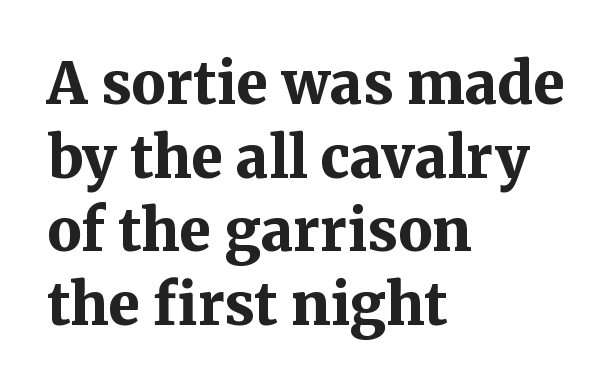
Leading matches the norm, producing a regular column. Between one letter and the next there's only the usual sliver of space. The text block is weighted toward the left margin, trailing off unevenly rightward. Every letter is thick-stroked: bold, no question. Posture: vertical. Does the type have serifs? Yes, each stem ends in a small foot.
